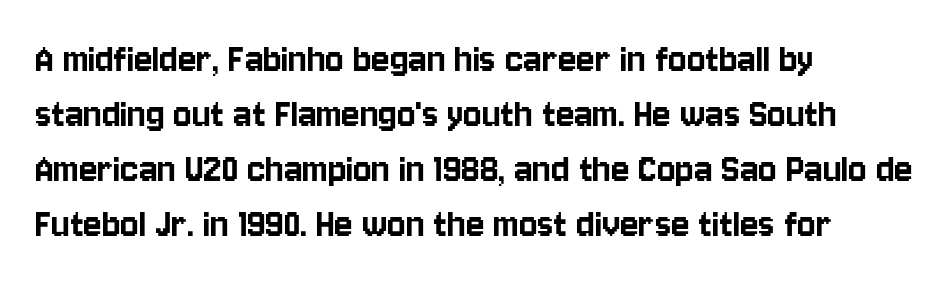
Nobody touched the tracking dial on this one. The font family rendered here belongs to the sans-serif group. Vertical spacing — default. The lines in this sample share a left origin and differ only in where they stop. Is there any slant? The stems are plumb.
